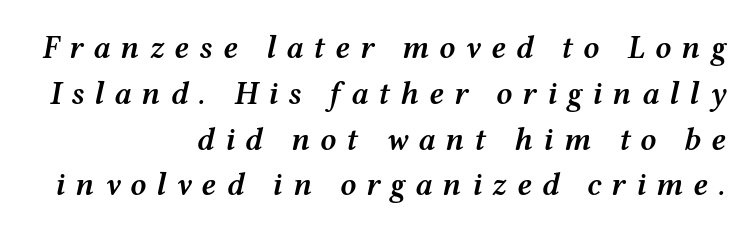
The image shows 32 px semibold, wide type, italic (leaning right); set right-aligned, normal line spacing (1.43x), unusually wide letter spacing (+0.31 em), not underlined; medium stroke contrast and a medium x-height.
